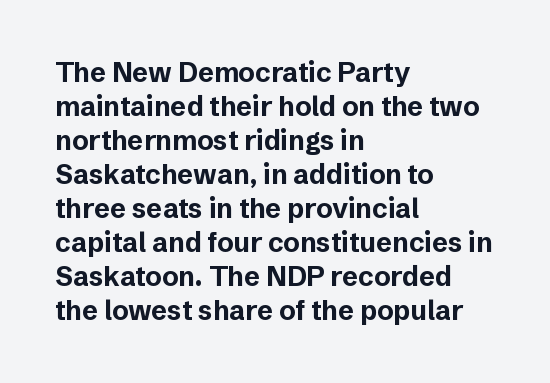
The image shows 27 px bold type, upright; set left-aligned, normal line spacing (1.26x), normal letter spacing, not underlined.
